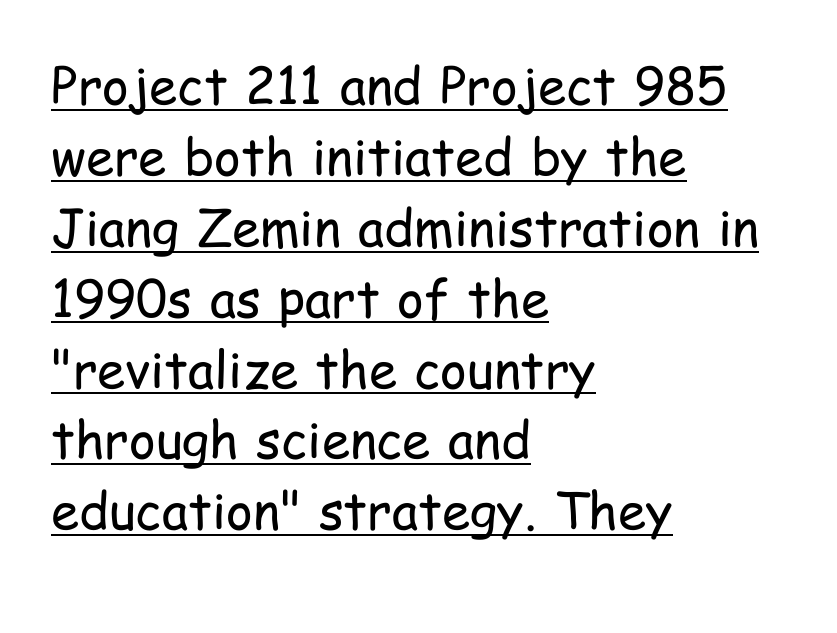
{"serif": "no", "italic": "no", "bold": "no", "weight": "regular", "width": "condensed", "stroke_contrast": "low", "x_height": "medium", "monospaced": "no", "underline": "yes", "align": "left", "line_spacing": "normal", "line_spacing_ratio": 1.39, "letter_spacing": "normal", "letter_spacing_em": 0.0, "glyph_px": 51}
